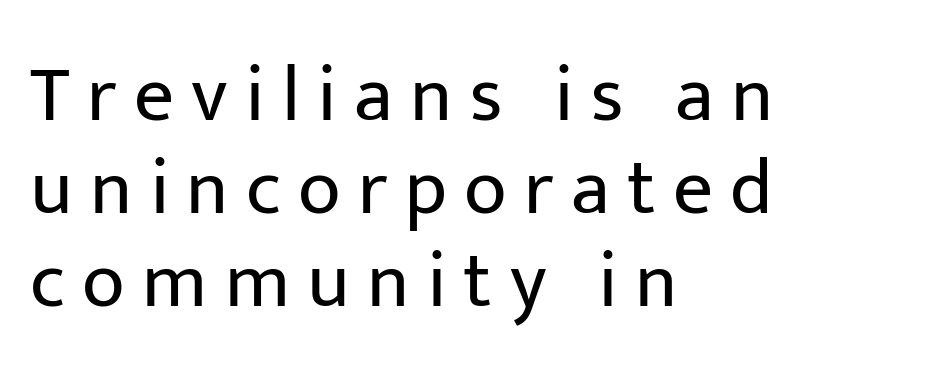
{"serif": "no", "italic": "no", "bold": "no", "weight": "regular", "width": "normal", "stroke_contrast": "low", "x_height": "medium", "monospaced": "no", "underline": "no", "align": "left", "line_spacing_ratio": 1.18, "letter_spacing": "wide", "letter_spacing_em": 0.22, "glyph_px": 79}
